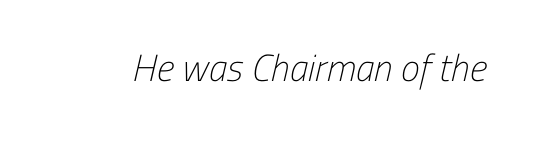
Q: Is the text bold? A: No.
Q: Is the typeface a serif or a sans-serif typeface? A: Sans-serif.
Q: Is the text underlined? A: No.
Q: Is the spacing between letters normal or unusually wide? A: Normal.
Q: Width (condensed, normal, or wide)? A: Condensed.
Q: Stroke contrast? A: Low.
Q: x-height? A: Medium.
Q: Monospaced? A: No.
